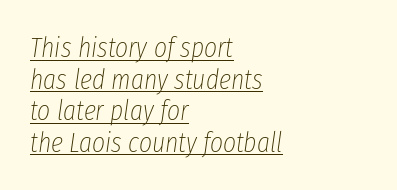
The image shows 28 px thin, condensed type, italic (leaning right); set left-aligned, tight line spacing (1.13x), normal letter spacing, underlined; low stroke contrast and a medium x-height.
